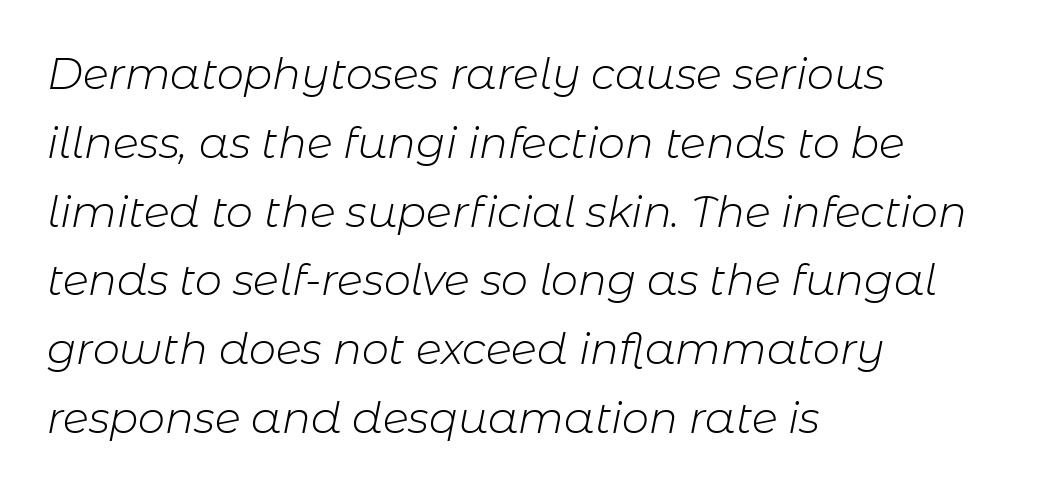
{"italic": "yes", "lean": "right", "slant_degrees": 11, "bold": "no", "weight": "light", "width": "normal", "stroke_contrast": "low", "x_height": "medium", "monospaced": "no", "underline": "no", "align": "left", "line_spacing": "normal", "line_spacing_ratio": 1.6, "letter_spacing": "normal", "letter_spacing_em": 0.0, "glyph_px": 43}
